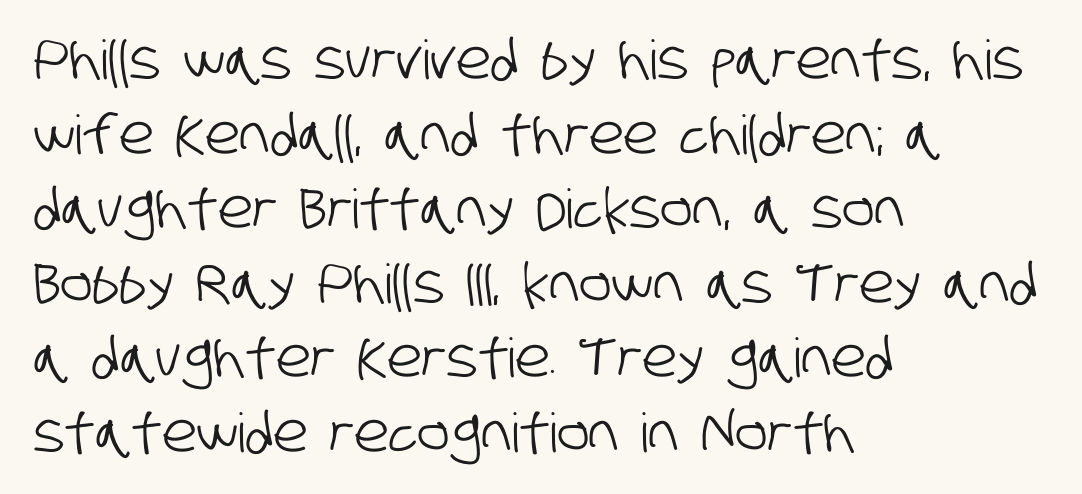
Q: Is the typeface a serif or a sans-serif typeface? A: Sans-serif.
Q: Is the text underlined? A: No.
Q: How is the paragraph aligned? A: Left-aligned.
Q: Is the spacing between letters normal or unusually wide? A: Normal.
Q: Is the spacing between lines tight, normal or loose? A: Normal.
Q: Width (condensed, normal, or wide)? A: Condensed.
Q: Stroke contrast? A: Low.
Q: x-height? A: Large.
Q: Monospaced? A: No.
